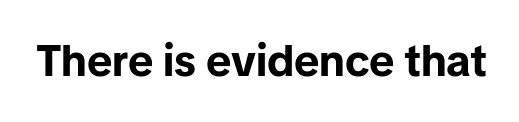
{"serif": "no", "italic": "no", "bold": "yes", "weight": "bold", "width": "normal", "stroke_contrast": "low", "x_height": "medium", "monospaced": "no", "underline": "no", "letter_spacing": "normal", "letter_spacing_em": 0.0, "glyph_px": 44}
